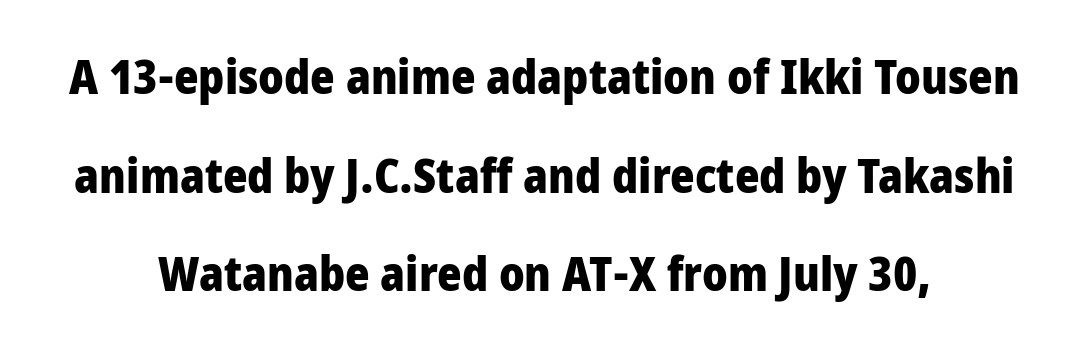
Q: Is the text bold? A: Yes.
Q: Is the text italic (slanted)? A: No, it is upright.
Q: Is the typeface a serif or a sans-serif typeface? A: Sans-serif.
Q: Is the text underlined? A: No.
Q: How is the paragraph aligned? A: Centered.
Q: Is the spacing between letters normal or unusually wide? A: Normal.
Q: Is the spacing between lines tight, normal or loose? A: Loose.
Q: Width (condensed, normal, or wide)? A: Normal.
Q: Stroke contrast? A: Low.
Q: x-height? A: Medium.
Q: Monospaced? A: No.
